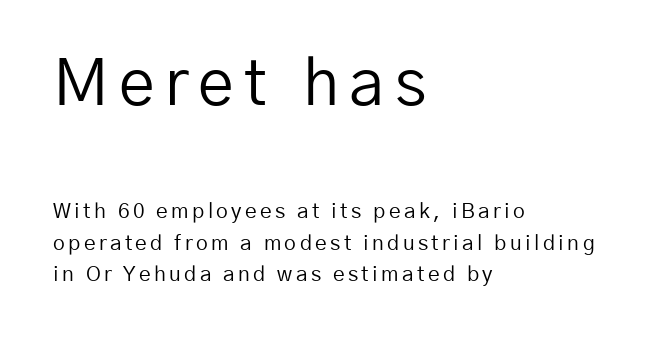
Each line starts at the same left margin while the right side varies. Do the characters align in a grid? No, the font is proportional. Nope, not italic — everything's standing straight. Which of the two is more prominent by size? The first, at the top. Unlike a traditional serif, this face leaves its strokes unadorned.
